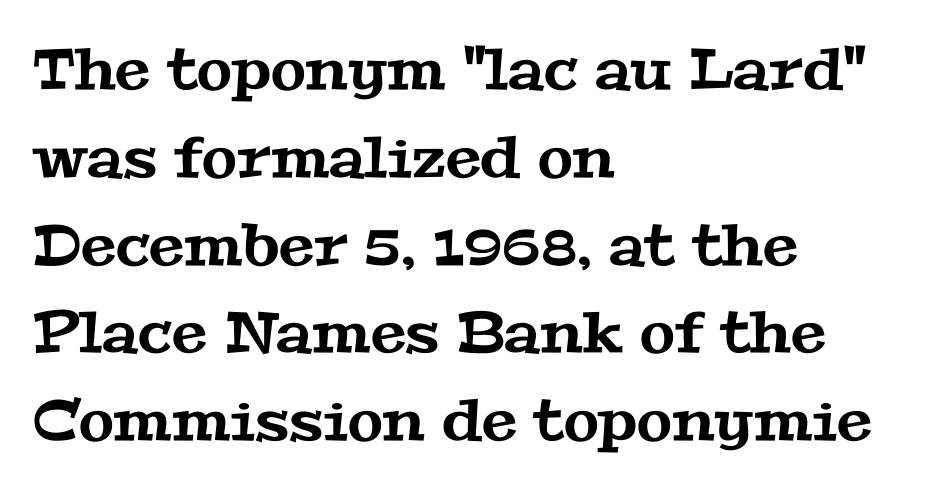
The image shows 57 px wide serif type; set left-aligned, normal line spacing (1.54x), normal letter spacing, not underlined; medium stroke contrast and a medium x-height.
